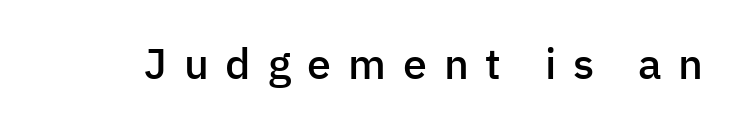
The glyphs are unaccompanied by any horizontal stroke below them. Letterform terminals end flat and unadorned throughout the passage. A semibold gives these letters moderate extra thickness, short of bold. Posture: straight, roman, zero tilt.
